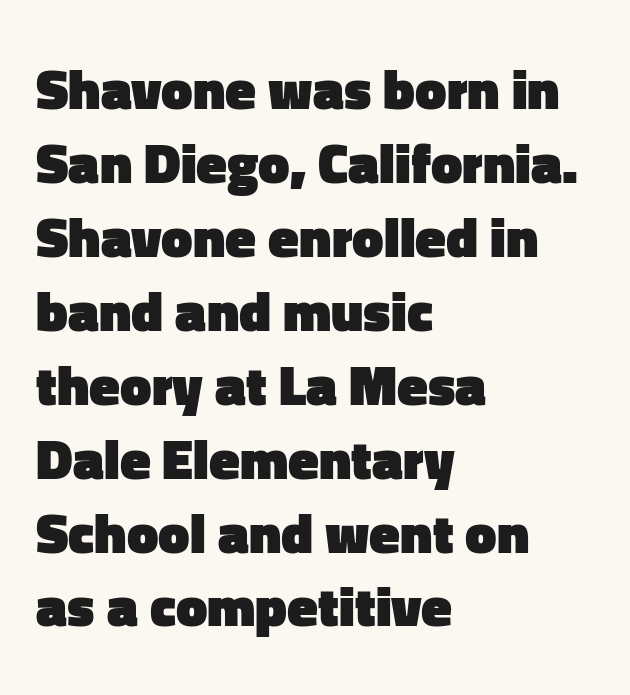
Q: Is the text bold? A: Yes.
Q: Is the text italic (slanted)? A: No, it is upright.
Q: Is the typeface a serif or a sans-serif typeface? A: Sans-serif.
Q: Is the text underlined? A: No.
Q: How is the paragraph aligned? A: Left-aligned.
Q: Is the spacing between letters normal or unusually wide? A: Normal.
Q: Is the spacing between lines tight, normal or loose? A: Normal.
Q: Width (condensed, normal, or wide)? A: Normal.
Q: Stroke contrast? A: Low.
Q: x-height? A: Medium.
Q: Monospaced? A: No.
